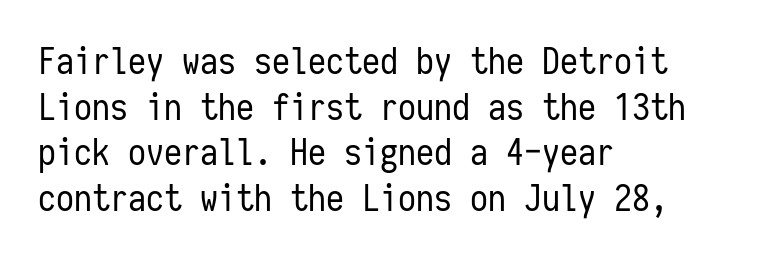
How would I describe the line gaps? Plain and ordinary. The gap between lines stays unmarked. Each letter, wide or thin by design, is forced into the same width here. Students, note that the glyphs here touch the page at normal intervals. If you drew a ruler down the left edge, every line would touch it.
